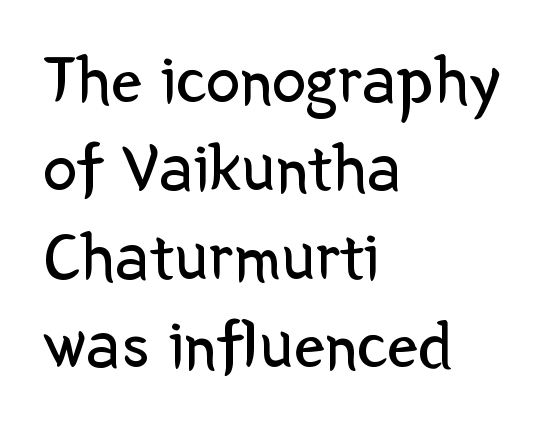
{"serif": "no", "italic": "no", "bold": "no", "weight": "regular", "width": "normal", "stroke_contrast": "low", "x_height": "medium", "monospaced": "no", "underline": "no", "align": "left", "line_spacing": "normal", "line_spacing_ratio": 1.28, "letter_spacing": "normal", "letter_spacing_em": 0.0, "glyph_px": 69}
